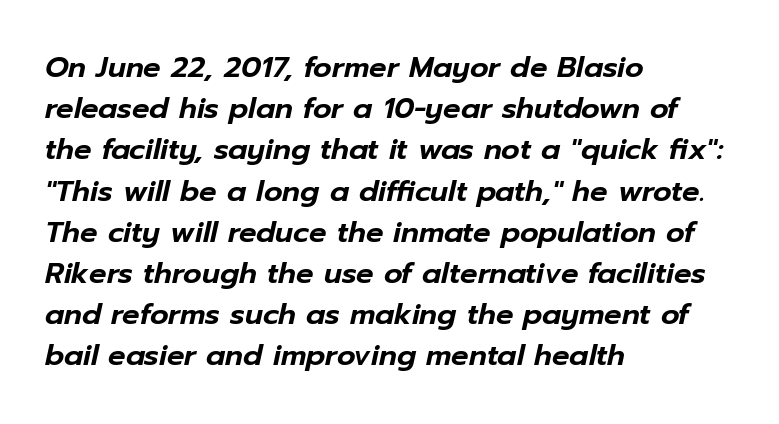
A typesetter would call this proportional, since set widths differ per character. One-word summary of the alignment: left. Glyph-to-glyph distance matches everyday printed text. Each row of text sits above clean, open space. Italic? Definitely — the glyphs are oblique.
